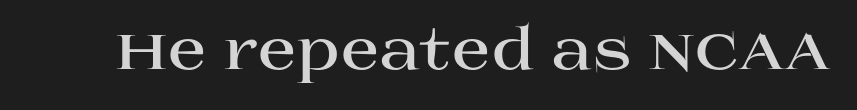
The lettering stays uniformly vertical, giving the passage a roman look. Nobody drew a line under any word here. These words are printed bold, with thick strokes throughout. The letters advance in unequal steps, a hallmark of proportional type. Nobody touched the tracking dial on this one. Little horizontal feet cap the strokes, marking this as serif type.
